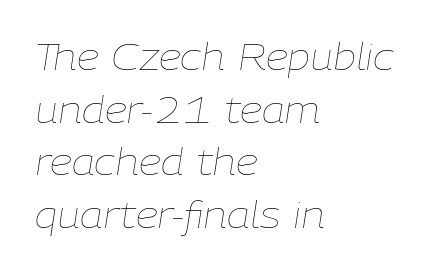
Q: Is the text bold? A: No.
Q: Is the text italic (slanted)? A: Yes, it leans right by about 9 degrees.
Q: Is the text underlined? A: No.
Q: How is the paragraph aligned? A: Left-aligned.
Q: Is the spacing between letters normal or unusually wide? A: Normal.
Q: Is the spacing between lines tight, normal or loose? A: Normal.
Q: Width (condensed, normal, or wide)? A: Normal.
Q: Stroke contrast? A: Low.
Q: x-height? A: Medium.
Q: Monospaced? A: No.
